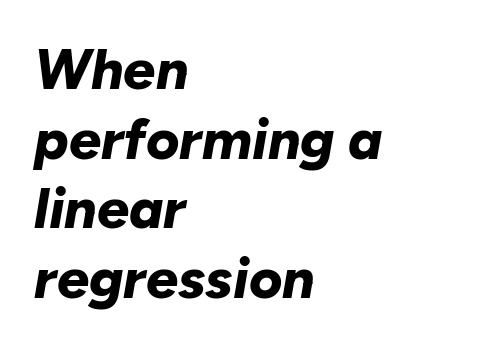
The sample has been set heavy, in full bold. Type without underlining. Alignment: flush left. Nothing unusual about the tracking: characters are spaced as the font intends. The text carries the slant typical of an italic or oblique font.
